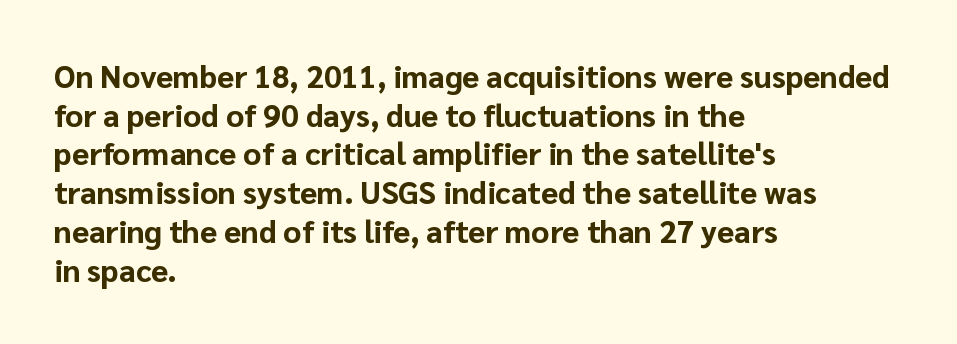
In CSS terms this would be text-align: left. A full-strength bold gives these letters their thick strokes. The rendering keeps characters at their native spacing. Stroke terminals: plain, sans-serif. Posture: straight, roman, zero tilt. Decoration check: the copy has no underline.
